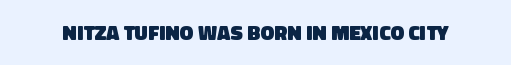
The image shows 21 px bold type; set normal letter spacing, not underlined.
